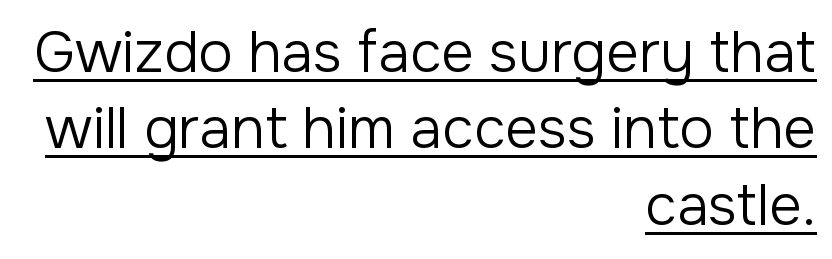
Q: Is the text bold? A: No.
Q: Is the text italic (slanted)? A: No, it is upright.
Q: Is the typeface a serif or a sans-serif typeface? A: Sans-serif.
Q: Is the text underlined? A: Yes.
Q: How is the paragraph aligned? A: Right-aligned.
Q: Is the spacing between letters normal or unusually wide? A: Normal.
Q: Is the spacing between lines tight, normal or loose? A: Normal.
Q: Width (condensed, normal, or wide)? A: Normal.
Q: Stroke contrast? A: Low.
Q: x-height? A: Medium.
Q: Monospaced? A: No.
